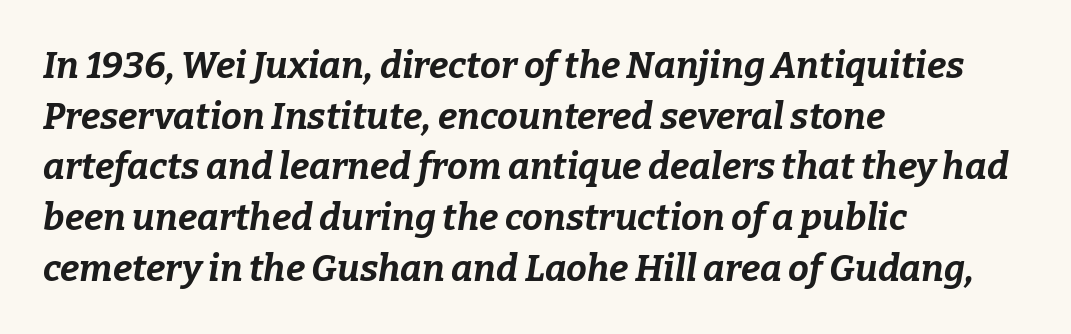
The image shows 37 px bold type, italic (leaning right); set left-aligned, normal line spacing (1.37x), normal letter spacing, not underlined; low stroke contrast and a medium x-height.
